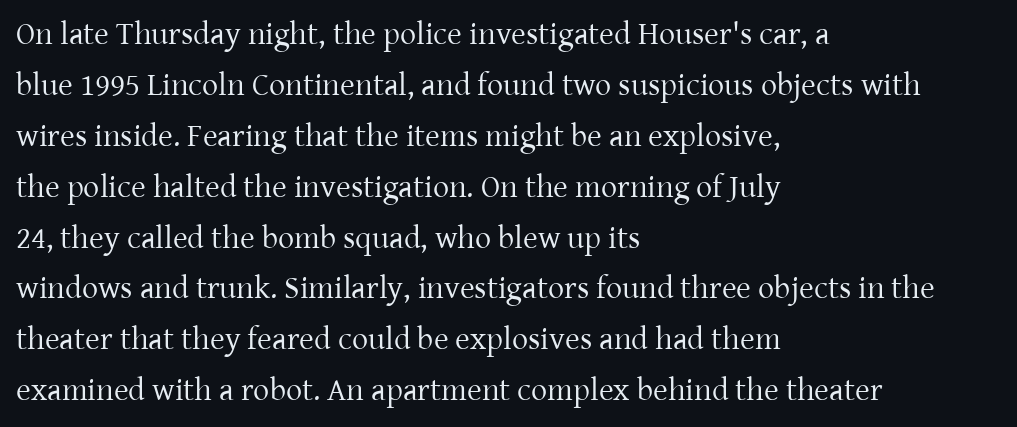
Q: Is the text bold? A: No.
Q: Is the text italic (slanted)? A: No, it is upright.
Q: Is the typeface a serif or a sans-serif typeface? A: Serif.
Q: Is the text underlined? A: No.
Q: How is the paragraph aligned? A: Left-aligned.
Q: Is the spacing between letters normal or unusually wide? A: Normal.
Q: Is the spacing between lines tight, normal or loose? A: Normal.
Q: Width (condensed, normal, or wide)? A: Normal.
Q: Stroke contrast? A: Low.
Q: x-height? A: Medium.
Q: Monospaced? A: No.
